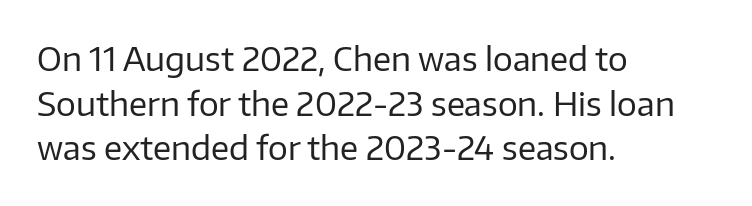
The image shows 33 px regular-weight sans-serif type, upright; set left-aligned, normal line spacing (1.35x), normal letter spacing, not underlined; low stroke contrast and a medium x-height.
